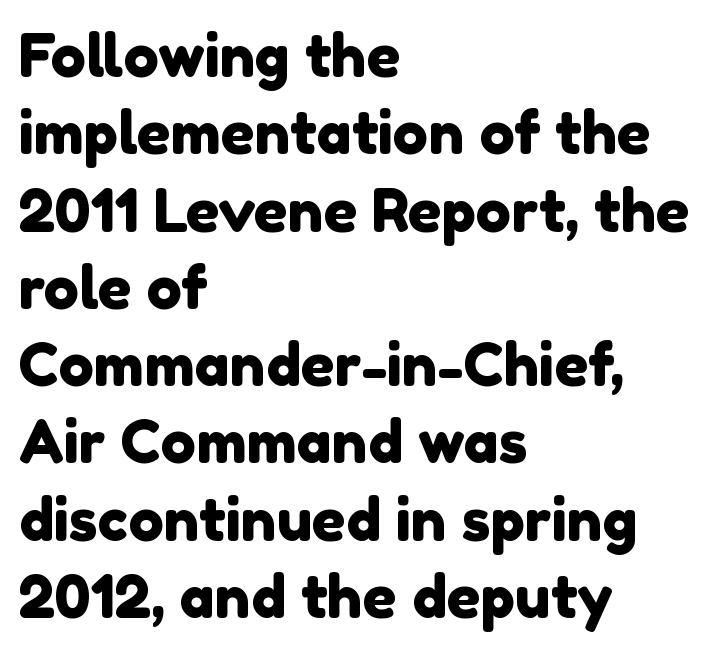
{"serif": "no", "width": "normal", "x_height": "medium", "monospaced": "no", "underline": "no", "align": "left", "line_spacing": "normal", "line_spacing_ratio": 1.31, "letter_spacing": "normal", "letter_spacing_em": 0.0, "glyph_px": 59}
